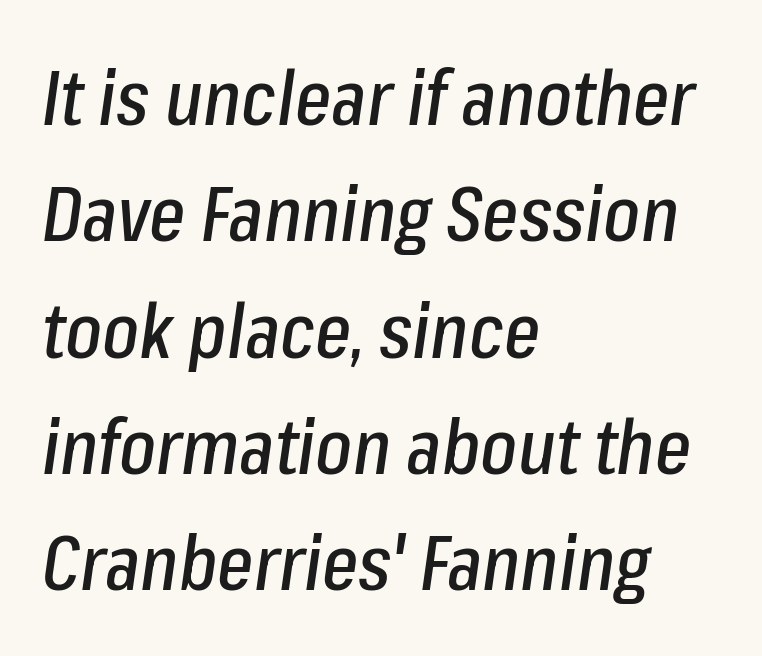
{"italic": "yes", "lean": "right", "slant_degrees": 8, "width": "condensed", "stroke_contrast": "low", "x_height": "medium", "monospaced": "no", "underline": "no", "align": "left", "line_spacing": "normal", "line_spacing_ratio": 1.51, "letter_spacing": "normal", "letter_spacing_em": 0.0, "glyph_px": 77}
